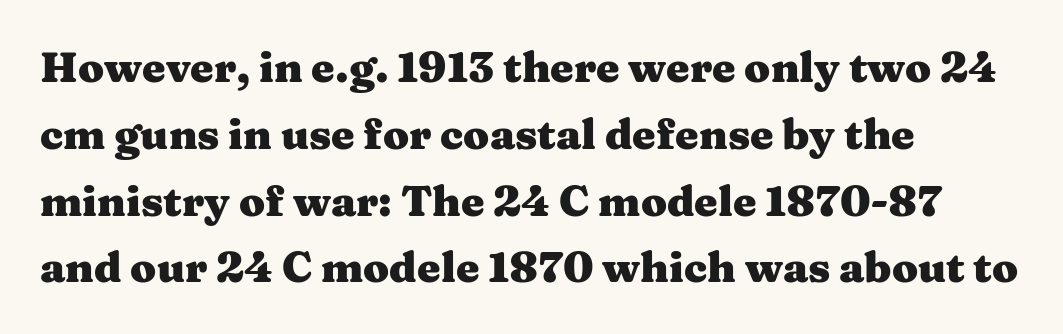
The image shows 42 px heavy, wide serif type, upright; set left-aligned, normal line spacing (1.59x), normal letter spacing, not underlined; medium stroke contrast and a medium x-height.
